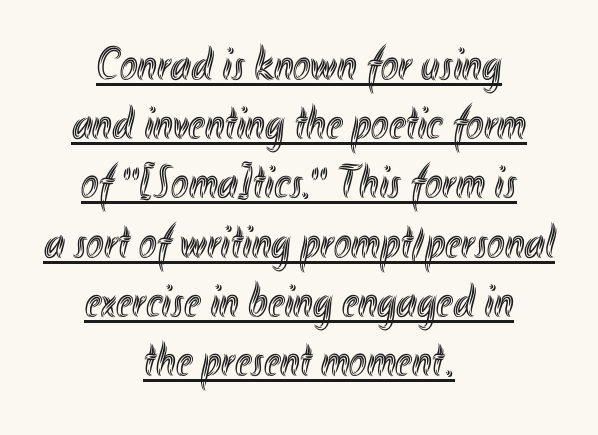
{"width": "condensed", "x_height": "small", "monospaced": "no", "underline": "yes", "align": "center", "line_spacing": "normal", "line_spacing_ratio": 1.26, "letter_spacing": "normal", "letter_spacing_em": 0.0, "glyph_px": 47}
